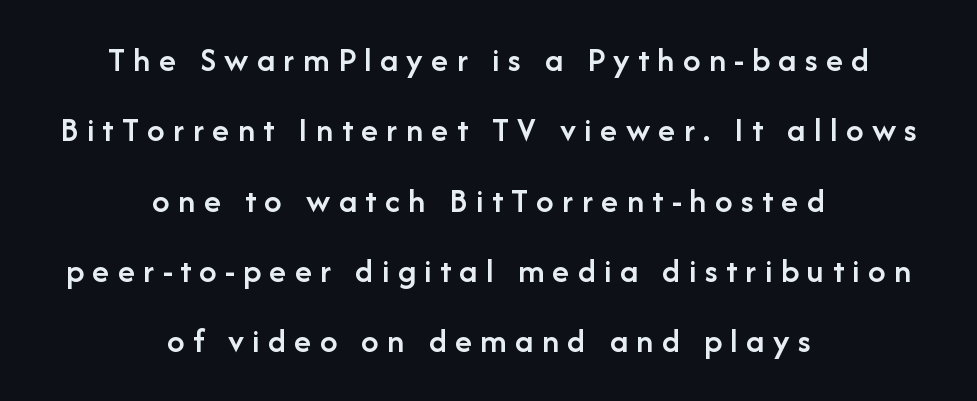
Q: Is the text bold? A: Semi-bold.
Q: Is the text italic (slanted)? A: No, it is upright.
Q: Is the typeface a serif or a sans-serif typeface? A: Sans-serif.
Q: Is the text underlined? A: No.
Q: How is the paragraph aligned? A: Centered.
Q: Is the spacing between letters normal or unusually wide? A: Unusually wide.
Q: Is the spacing between lines tight, normal or loose? A: Loose.
Q: Width (condensed, normal, or wide)? A: Normal.
Q: Stroke contrast? A: Low.
Q: x-height? A: Medium.
Q: Monospaced? A: No.
